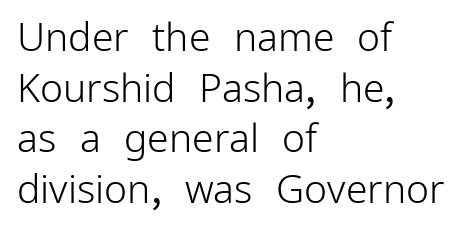
{"serif": "no", "italic": "no", "bold": "no", "weight": "light", "width": "normal", "stroke_contrast": "low", "x_height": "medium", "monospaced": "no", "underline": "no", "align": "left", "line_spacing": "normal", "line_spacing_ratio": 1.3, "letter_spacing": "normal", "letter_spacing_em": 0.0, "glyph_px": 39}
